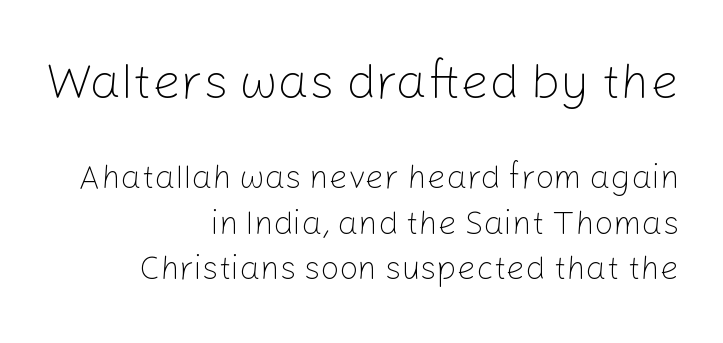
The letterforms sit shoulder to shoulder at normal distance. Quick note: interline space is typical. Check the space under the baseline: it is left empty. You can tell it's not italic because the verticals are truly vertical.
